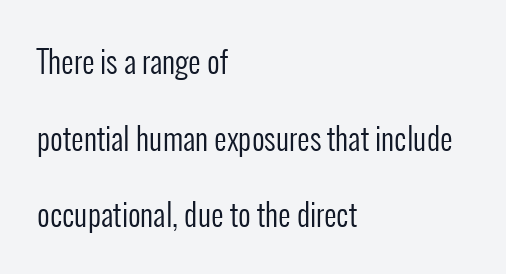
{"serif": "no", "italic": "no", "bold": "no", "weight": "regular", "width": "condensed", "stroke_contrast": "low", "x_height": "medium", "monospaced": "no", "underline": "no", "align": "left", "line_spacing": "loose", "line_spacing_ratio": 2.47, "letter_spacing": "normal", "letter_spacing_em": 0.0, "glyph_px": 31}
